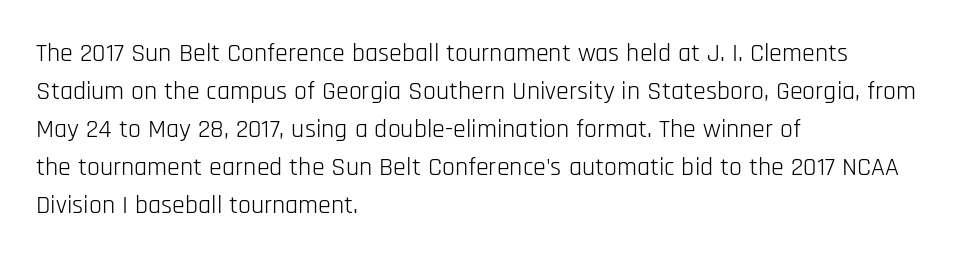
Visually the block forms a straight wall on the left and a jagged coastline on the right. Caption: standard tracking, unaltered. The type sits square on the baseline with zero lean. Weight: not bold — regular or lighter.
